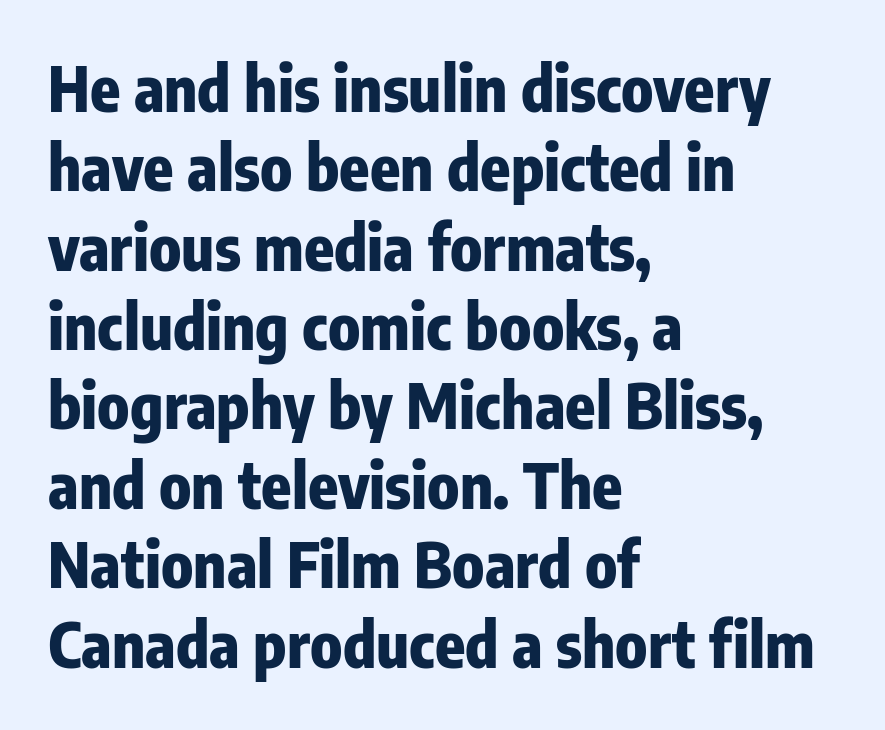
Q: Is the text bold? A: Yes.
Q: Is the text italic (slanted)? A: No, it is upright.
Q: Is the typeface a serif or a sans-serif typeface? A: Sans-serif.
Q: Is the text underlined? A: No.
Q: How is the paragraph aligned? A: Left-aligned.
Q: Is the spacing between letters normal or unusually wide? A: Normal.
Q: Is the spacing between lines tight, normal or loose? A: Normal.
Q: Width (condensed, normal, or wide)? A: Condensed.
Q: Stroke contrast? A: Low.
Q: x-height? A: Medium.
Q: Monospaced? A: No.
